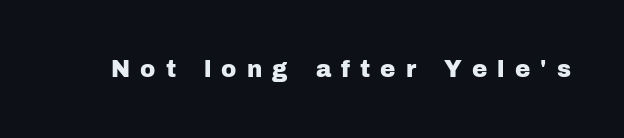
Display-style spreading of the glyphs; the letterfit is very open. A typesetter would mark this as roman, not italic. Descenders hang freely into open space.
